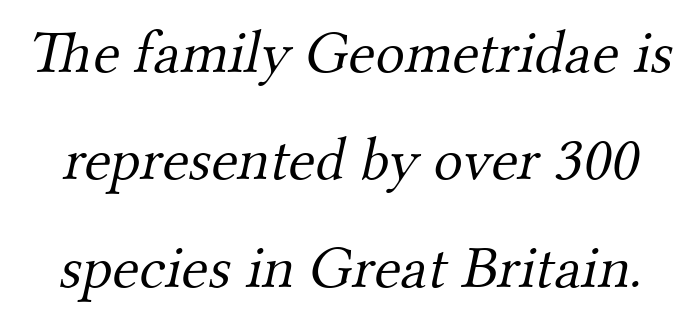
Q: Is the text bold? A: No.
Q: Is the typeface a serif or a sans-serif typeface? A: Serif.
Q: Is the text underlined? A: No.
Q: Is the spacing between letters normal or unusually wide? A: Normal.
Q: Width (condensed, normal, or wide)? A: Normal.
Q: Stroke contrast? A: Medium.
Q: x-height? A: Small.
Q: Monospaced? A: No.
